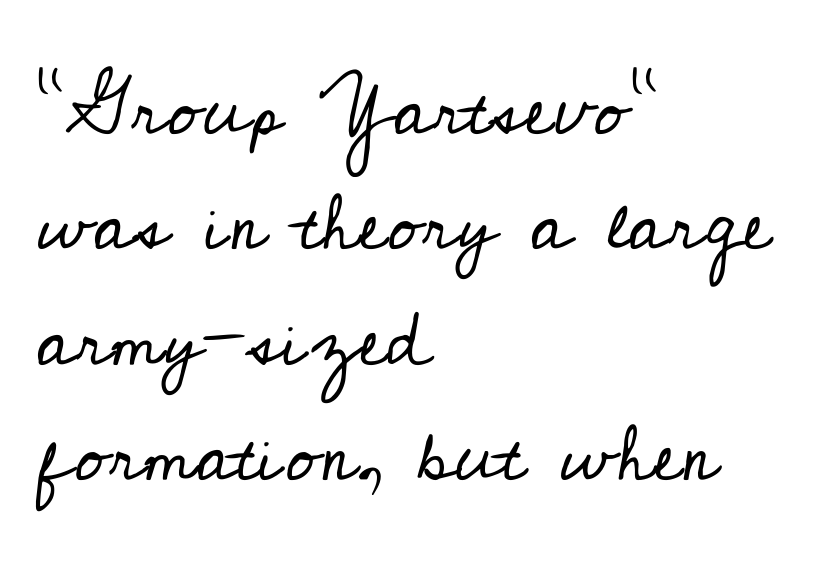
Q: Is the text bold? A: No.
Q: Is the text italic (slanted)? A: Yes.
Q: Is the typeface a serif or a sans-serif typeface? A: Serif.
Q: Is the text underlined? A: No.
Q: How is the paragraph aligned? A: Left-aligned.
Q: Is the spacing between letters normal or unusually wide? A: Normal.
Q: Is the spacing between lines tight, normal or loose? A: Normal.
Q: Width (condensed, normal, or wide)? A: Normal.
Q: Stroke contrast? A: Low.
Q: x-height? A: Small.
Q: Monospaced? A: No.
